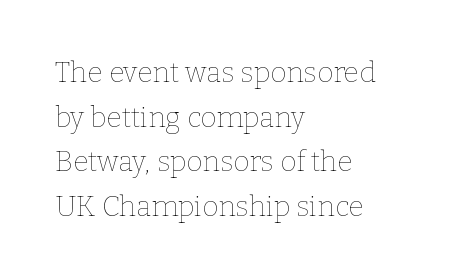
The rag falls on the right side of this text block. A typesetter would call this zero additional tracking. Each new line begins a customary step beneath the previous one. Summary of weight: not heavy and not bold.
